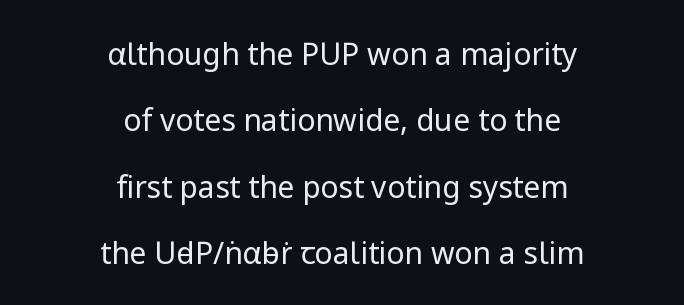
Q: Is the text bold? A: No.
Q: Is the text italic (slanted)? A: No, it is upright.
Q: Is the typeface a serif or a sans-serif typeface? A: Sans-serif.
Q: Is the text underlined? A: No.
Q: How is the paragraph aligned? A: Centered.
Q: Is the spacing between letters normal or unusually wide? A: Normal.
Q: Is the spacing between lines tight, normal or loose? A: Loose.
Q: Width (condensed, normal, or wide)? A: Normal.
Q: Stroke contrast? A: Low.
Q: x-height? A: Medium.
Q: Monospaced? A: No.
